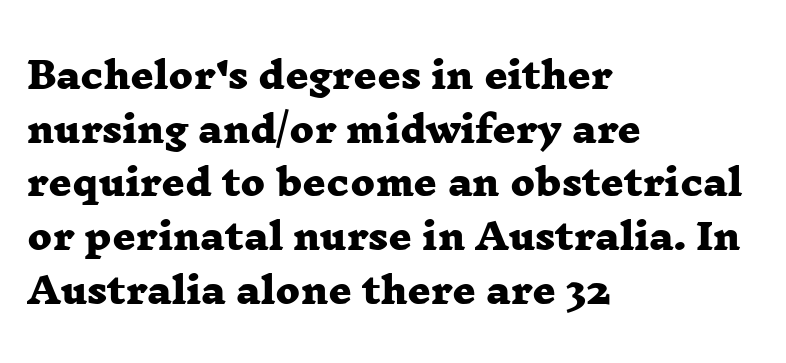
Q: Is the text bold? A: Yes.
Q: Is the typeface a serif or a sans-serif typeface? A: Serif.
Q: Is the text underlined? A: No.
Q: How is the paragraph aligned? A: Left-aligned.
Q: Is the spacing between letters normal or unusually wide? A: Normal.
Q: Is the spacing between lines tight, normal or loose? A: Normal.
Q: Width (condensed, normal, or wide)? A: Wide.
Q: Stroke contrast? A: Low.
Q: x-height? A: Medium.
Q: Monospaced? A: No.
